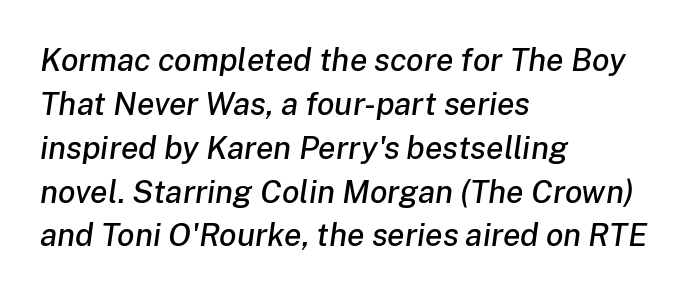
Q: Is the text italic (slanted)? A: Yes, it leans right by about 8 degrees.
Q: Is the text underlined? A: No.
Q: How is the paragraph aligned? A: Left-aligned.
Q: Is the spacing between letters normal or unusually wide? A: Normal.
Q: Is the spacing between lines tight, normal or loose? A: Normal.
Q: Width (condensed, normal, or wide)? A: Normal.
Q: Stroke contrast? A: Low.
Q: x-height? A: Medium.
Q: Monospaced? A: No.
